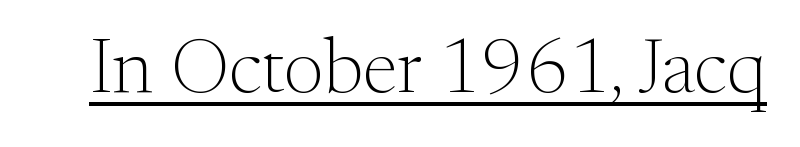
The image shows 78 px light serif type, upright; set normal letter spacing, underlined; medium stroke contrast and a small x-height.
